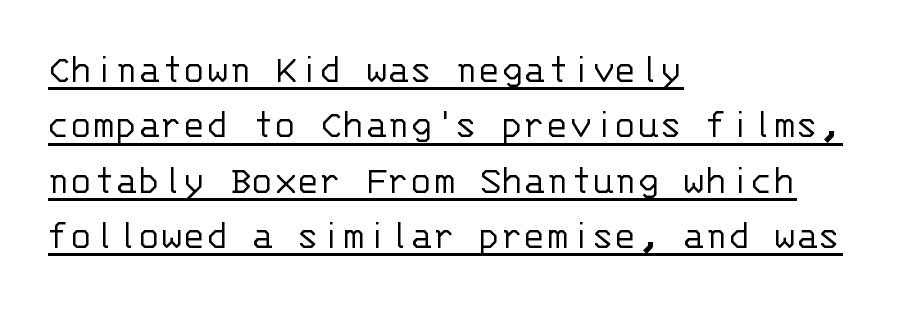
Compared with typical body copy, the letter spacing here is the same. Honestly, the row spacing looks completely unremarkable. Italic? Not at all — the glyphs are vertical. A typesetter would label this face a sans.
